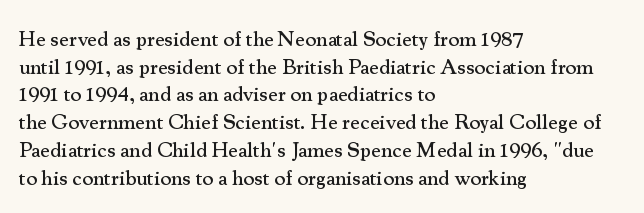
Q: Is the text italic (slanted)? A: No, it is upright.
Q: Is the text underlined? A: No.
Q: How is the paragraph aligned? A: Left-aligned.
Q: Is the spacing between letters normal or unusually wide? A: Normal.
Q: Is the spacing between lines tight, normal or loose? A: Normal.
